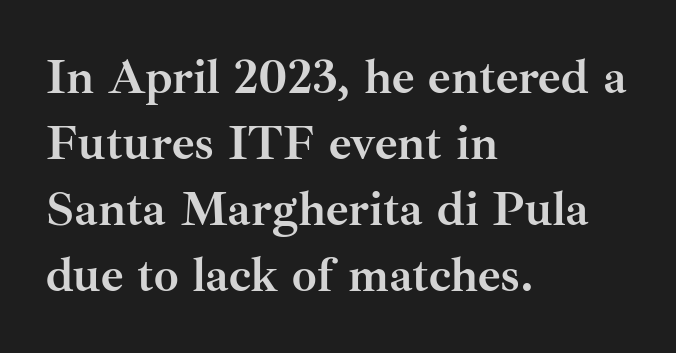
Upright lettering throughout. Where is the straight margin? On the left. Strokes here are thick enough to call this a true bold. Descenders hang freely into open space. Does extra space separate the letters? No, they use regular spacing.
